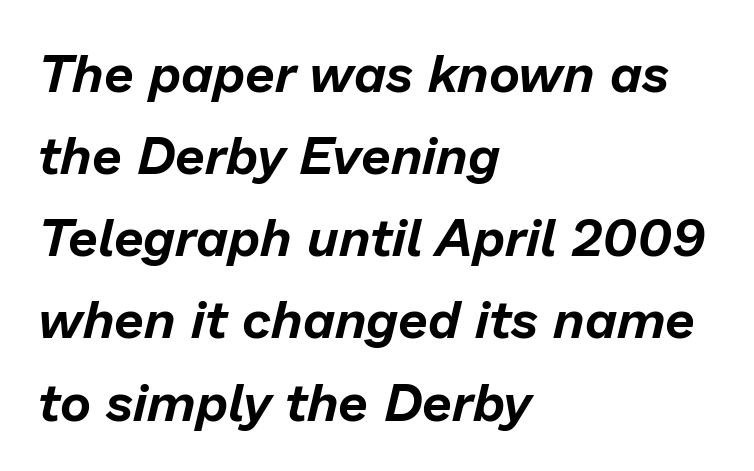
The image shows 53 px text type, italic (leaning right); set left-aligned, normal line spacing (1.55x), normal letter spacing, not underlined; low stroke contrast and a medium x-height.
